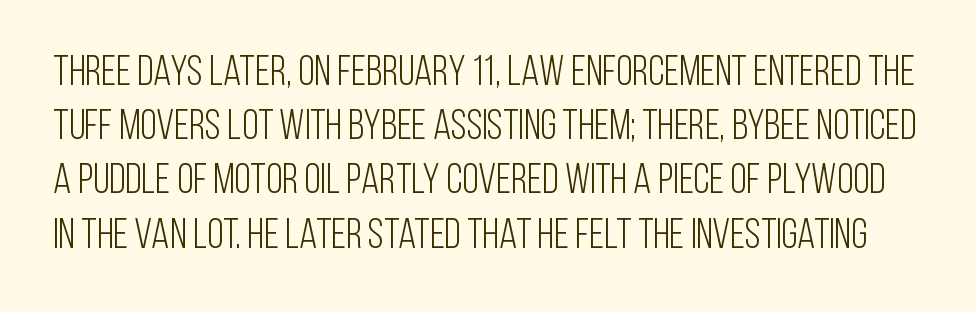
The image shows 42 px light, condensed sans-serif type, upright; set normal line spacing (1.29x), normal letter spacing, not underlined; low stroke contrast and a large x-height.
